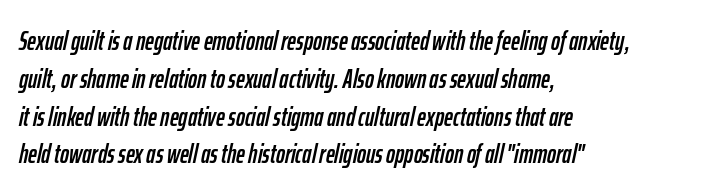
If you drew a ruler down the left edge, every line would touch it. There's an unmistakable incline to the writing here. The line-height multiplier appears to be the usual default. No extra tracking has been applied to these lines.
